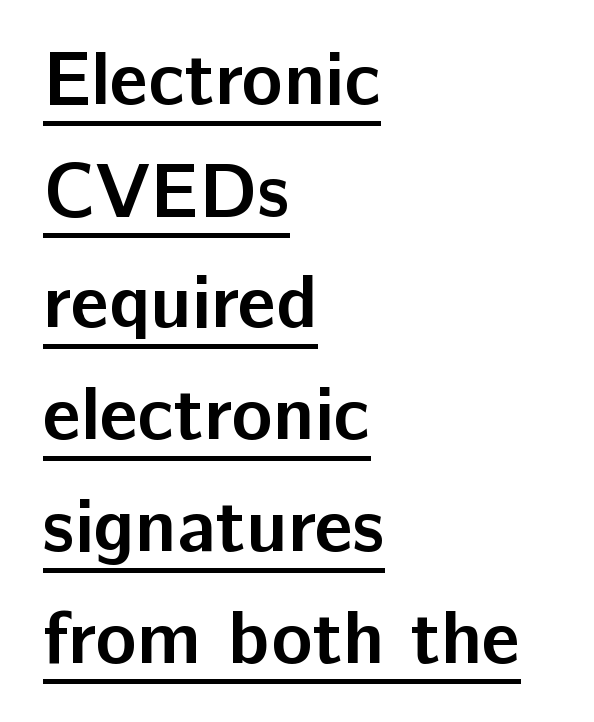
{"serif": "no", "italic": "no", "bold": "yes", "weight": "semibold", "width": "normal", "stroke_contrast": "low", "x_height": "medium", "monospaced": "no", "underline": "yes", "align": "left", "line_spacing": "normal", "line_spacing_ratio": 1.47, "letter_spacing": "normal", "letter_spacing_em": 0.0, "glyph_px": 76}
